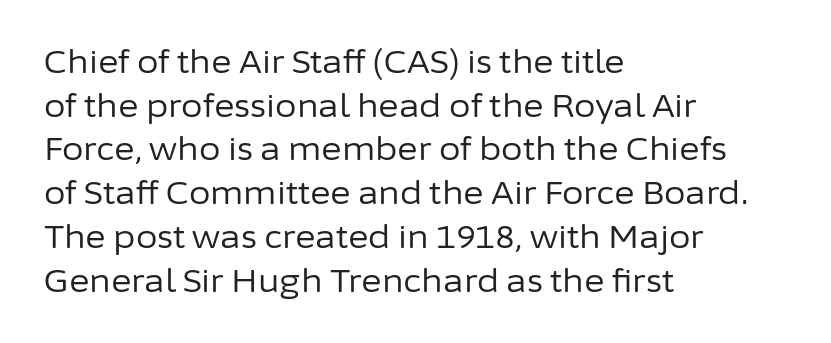
You can tell from the bare stems that sans-serif type was used. Think standard paragraph weight, or any step lighter than that. Spacing between characters is what you'd get straight out of the box. Check the space under the baseline: it is left empty.
